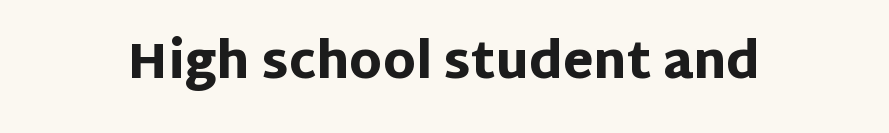
{"serif": "no", "italic": "no", "bold": "yes", "weight": "heavy", "width": "normal", "stroke_contrast": "low", "x_height": "large", "monospaced": "no", "underline": "no", "align": "center", "letter_spacing": "normal", "letter_spacing_em": 0.0, "glyph_px": 49}
